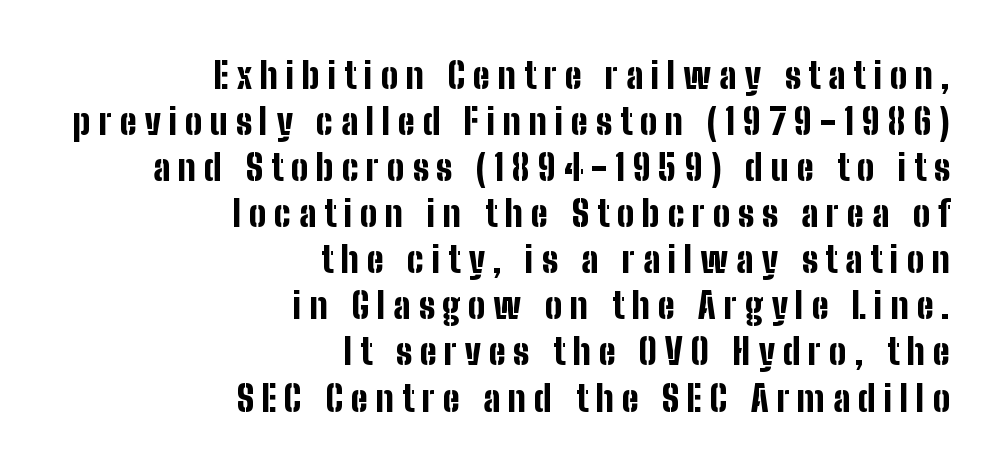
The image shows 36 px bold, condensed sans-serif type, upright; set right-aligned, normal line spacing (1.28x), unusually wide letter spacing (+0.22 em), not underlined; low stroke contrast and a medium x-height.
